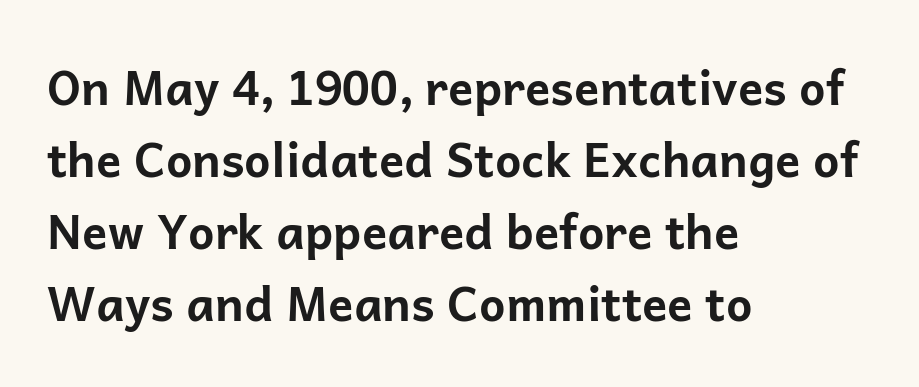
{"serif": "no", "italic": "no", "bold": "yes", "weight": "bold", "width": "normal", "stroke_contrast": "low", "x_height": "medium", "monospaced": "no", "underline": "no", "align": "left", "line_spacing": "normal", "line_spacing_ratio": 1.53, "letter_spacing": "normal", "letter_spacing_em": 0.0, "glyph_px": 47}
